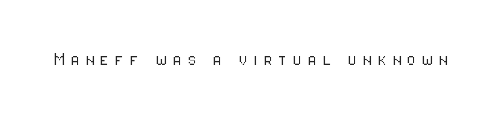
Style check: upright. Has an underline been added? It has not. The cut favours lightness, reaching ordinary text weight at its darkest. The type is letterspaced generously, with wide tracking.
